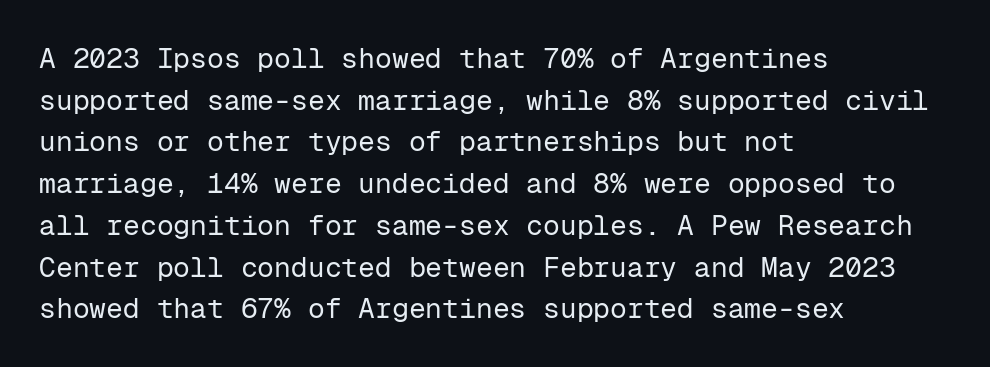
{"serif": "no", "italic": "no", "bold": "no", "weight": "regular", "width": "normal", "stroke_contrast": "low", "x_height": "medium", "monospaced": "yes", "underline": "no", "align": "left", "line_spacing": "normal", "line_spacing_ratio": 1.49, "letter_spacing": "normal", "letter_spacing_em": 0.0, "glyph_px": 28}
